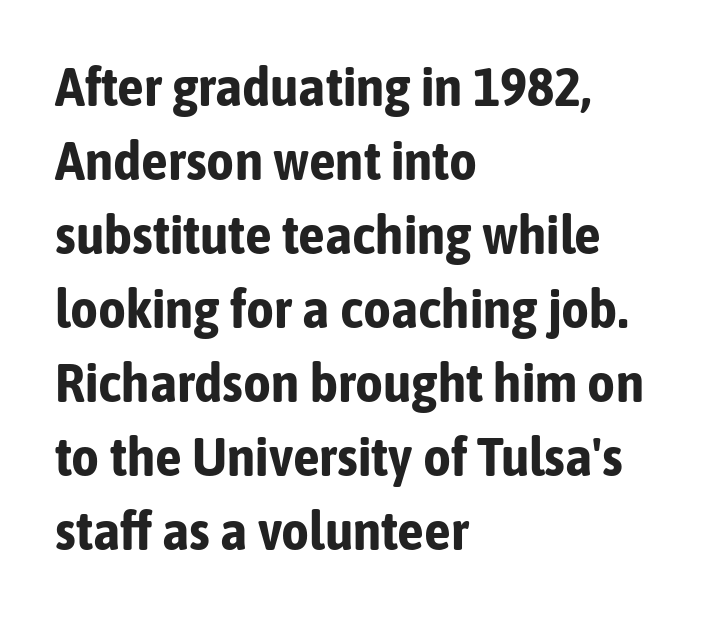
The image shows 54 px bold, condensed sans-serif type, upright; set left-aligned, normal line spacing (1.37x), normal letter spacing, not underlined; low stroke contrast and a medium x-height.
